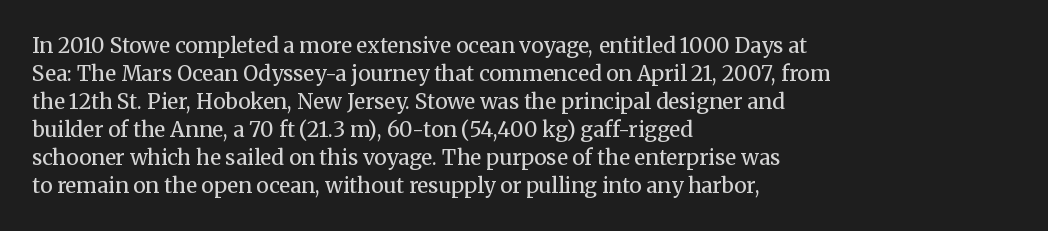
The paragraph has a hard left edge and a soft right edge. Rows of type keep a routine distance in the vertical direction. The letters sit at their default tracking, neither squeezed nor spread. Posture: vertical.
